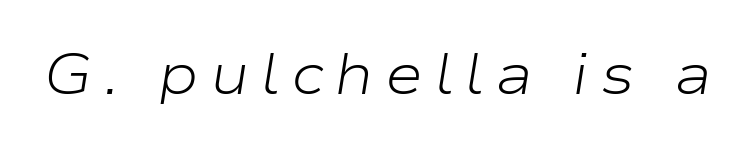
Q: Is the text bold? A: No.
Q: Is the text italic (slanted)? A: Yes, it leans right by about 9 degrees.
Q: Is the text underlined? A: No.
Q: Width (condensed, normal, or wide)? A: Wide.
Q: Stroke contrast? A: Low.
Q: x-height? A: Medium.
Q: Monospaced? A: No.
